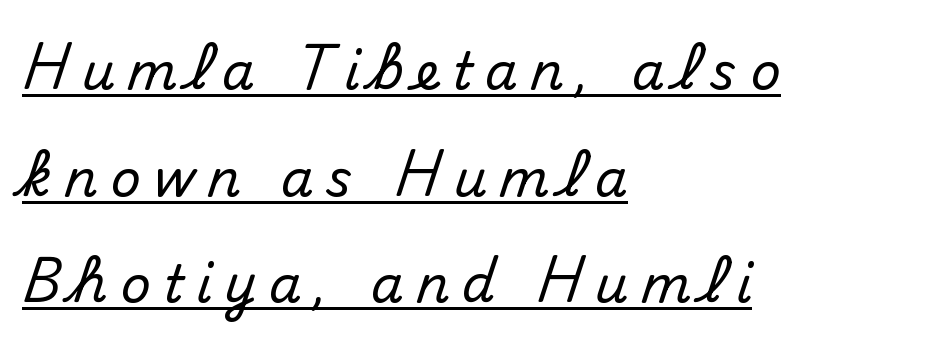
The rendering inserts visible extra space after every character. Leftover space on each line is placed entirely after the last word. Do the characters align in a grid? No, the font is proportional. Leading is clearly above the norm, producing a sparse column. These lines are composed in type without serifs.
